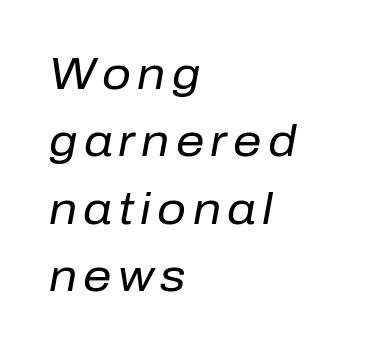
The image shows 45 px regular-weight type, italic (leaning right); set left-aligned, normal line spacing (1.5x), not underlined; low stroke contrast and a medium x-height.
